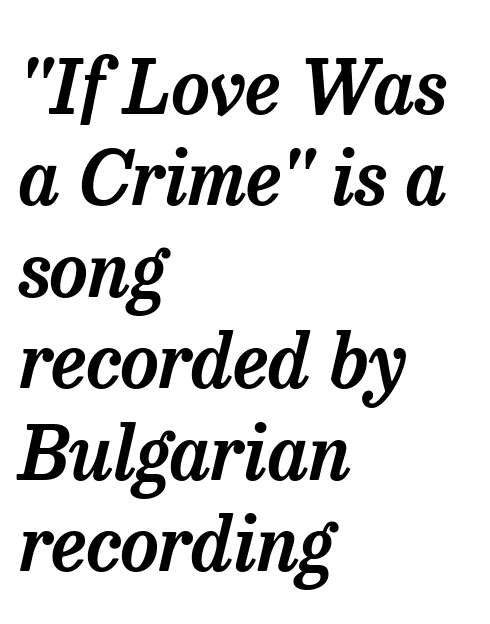
{"serif": "yes", "italic": "yes", "lean": "right", "slant_degrees": 13, "width": "normal", "stroke_contrast": "low", "x_height": "medium", "monospaced": "no", "underline": "no", "align": "left", "line_spacing_ratio": 1.22, "letter_spacing": "normal", "letter_spacing_em": 0.0, "glyph_px": 75}
